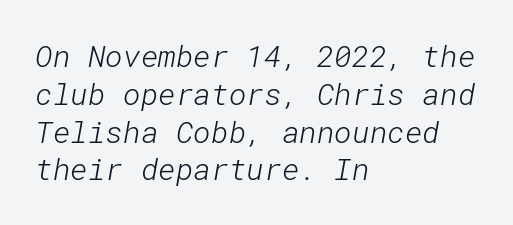
Q: Is the text bold? A: No.
Q: Is the typeface a serif or a sans-serif typeface? A: Sans-serif.
Q: Is the text underlined? A: No.
Q: How is the paragraph aligned? A: Left-aligned.
Q: Is the spacing between letters normal or unusually wide? A: Normal.
Q: Is the spacing between lines tight, normal or loose? A: Normal.
Q: Width (condensed, normal, or wide)? A: Normal.
Q: Stroke contrast? A: Low.
Q: x-height? A: Medium.
